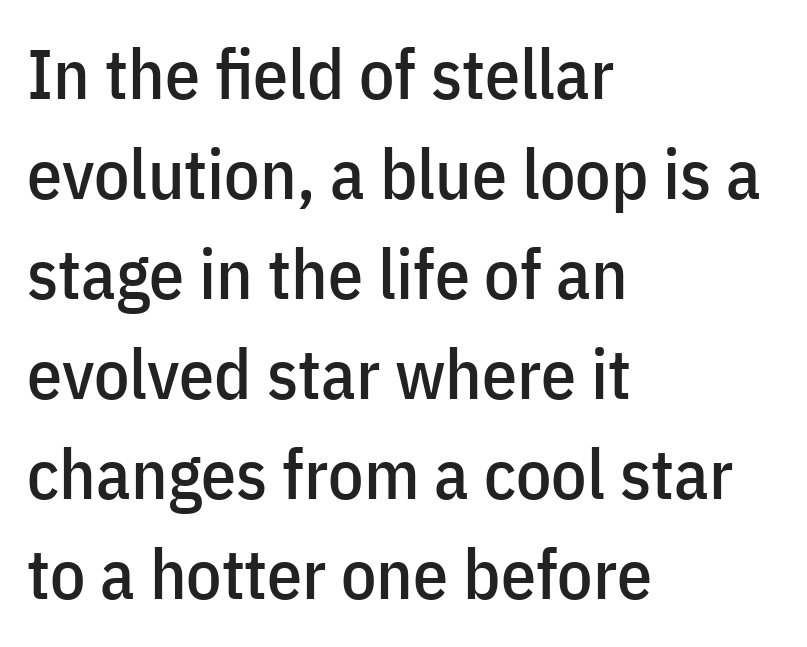
{"serif": "no", "italic": "no", "width": "condensed", "stroke_contrast": "low", "x_height": "medium", "monospaced": "no", "underline": "no", "align": "left", "line_spacing": "normal", "line_spacing_ratio": 1.43, "letter_spacing": "normal", "letter_spacing_em": 0.0, "glyph_px": 70}
